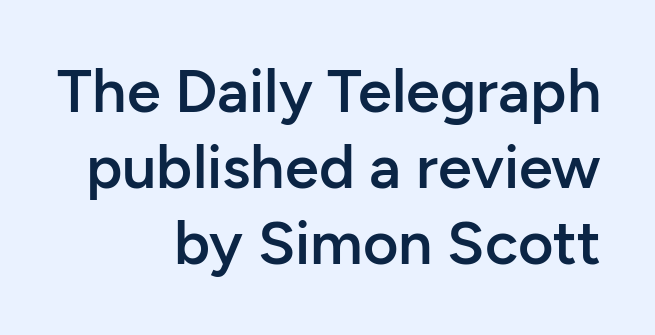
The image shows 61 px semibold sans-serif type, upright; set right-aligned, normal line spacing (1.25x), normal letter spacing, not underlined; low stroke contrast and a medium x-height.
